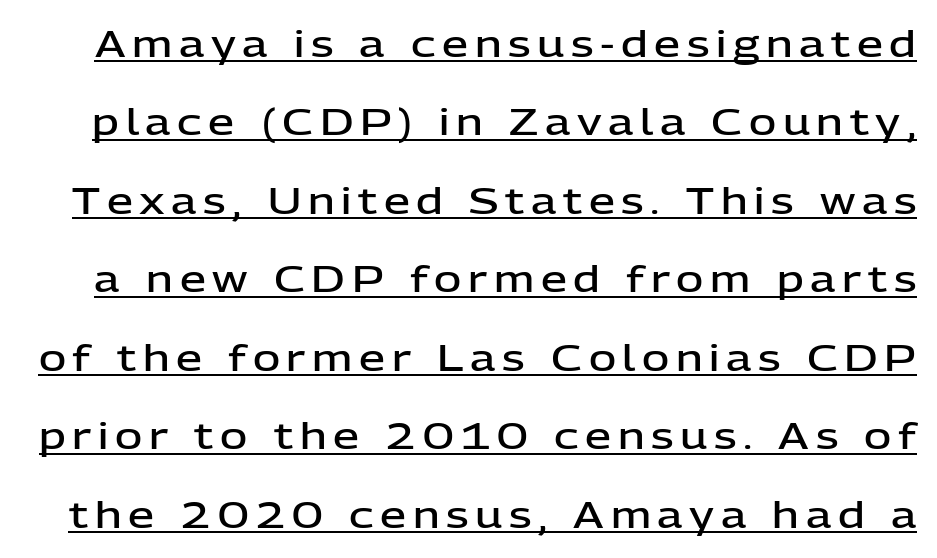
Q: Is the text bold? A: Semi-bold.
Q: Is the text italic (slanted)? A: No, it is upright.
Q: Is the typeface a serif or a sans-serif typeface? A: Sans-serif.
Q: Is the text underlined? A: Yes.
Q: Is the spacing between lines tight, normal or loose? A: Loose.
Q: Width (condensed, normal, or wide)? A: Normal.
Q: Stroke contrast? A: Low.
Q: x-height? A: Medium.
Q: Monospaced? A: No.
